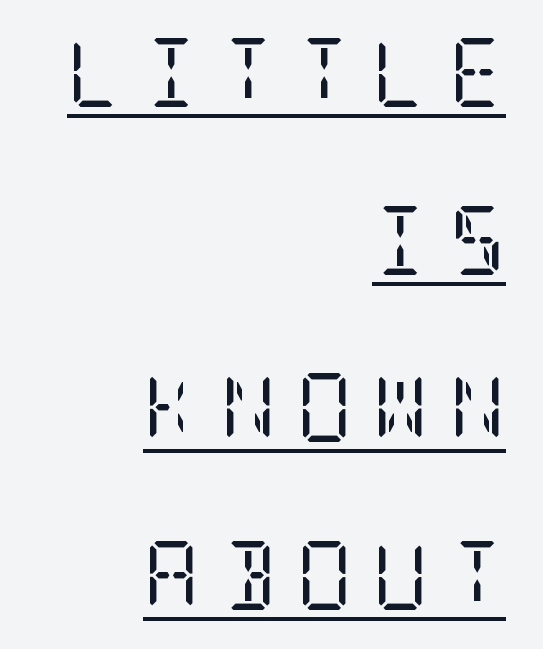
{"serif": "yes", "italic": "no", "bold": "no", "weight": "regular", "width": "condensed", "stroke_contrast": "low", "x_height": "large", "underline": "yes", "align": "right", "line_spacing": "loose", "line_spacing_ratio": 2.43, "letter_spacing": "wide", "letter_spacing_em": 0.29, "glyph_px": 69}
